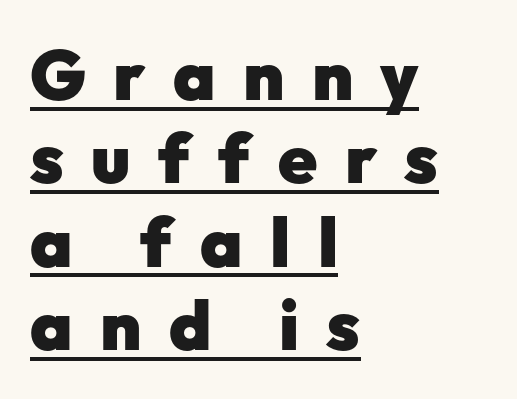
Q: Is the text bold? A: Yes.
Q: Is the text italic (slanted)? A: No, it is upright.
Q: Is the typeface a serif or a sans-serif typeface? A: Sans-serif.
Q: Is the text underlined? A: Yes.
Q: How is the paragraph aligned? A: Left-aligned.
Q: Is the spacing between letters normal or unusually wide? A: Unusually wide.
Q: Width (condensed, normal, or wide)? A: Normal.
Q: Stroke contrast? A: Low.
Q: x-height? A: Medium.
Q: Monospaced? A: No.
